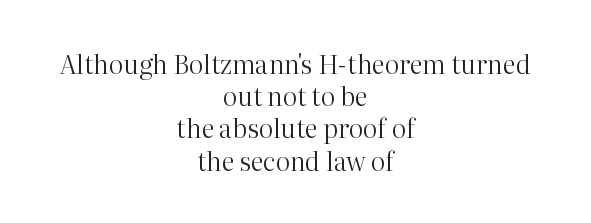
{"italic": "no", "bold": "no", "underline": "no", "align": "center", "line_spacing_ratio": 1.24, "letter_spacing": "normal", "letter_spacing_em": 0.0, "glyph_px": 26}
